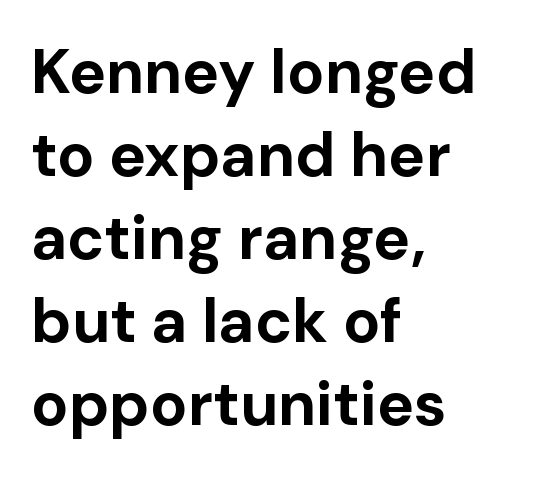
The image shows 62 px bold sans-serif type, upright; set left-aligned, normal line spacing (1.34x), normal letter spacing, not underlined; low stroke contrast and a medium x-height.
